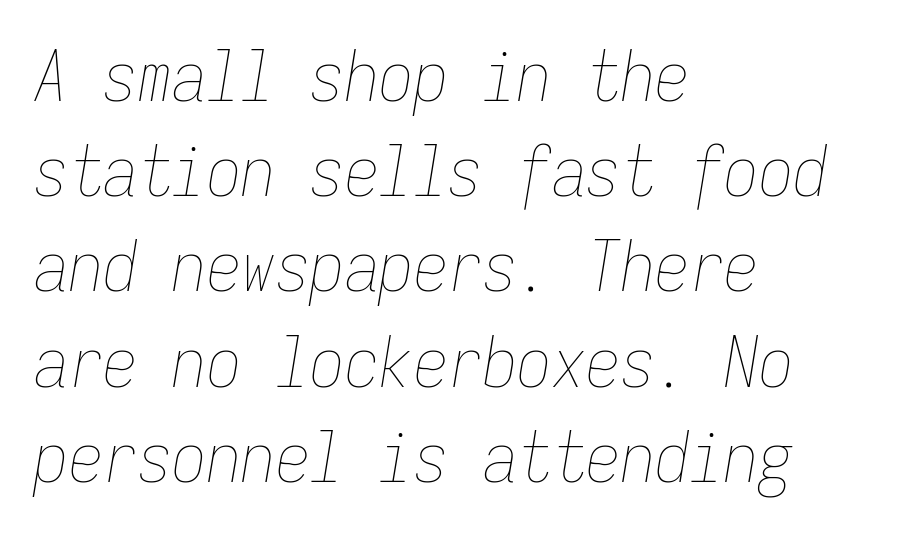
{"italic": "yes", "lean": "right", "slant_degrees": 9, "bold": "no", "weight": "thin", "width": "condensed", "stroke_contrast": "low", "x_height": "medium", "monospaced": "yes", "underline": "no", "align": "left", "line_spacing": "normal", "line_spacing_ratio": 1.38, "letter_spacing": "normal", "letter_spacing_em": 0.0, "glyph_px": 69}
